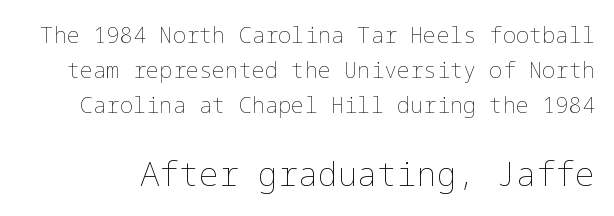
The image shows 33 px thin type, upright; set normal line spacing (1.59x), normal letter spacing, not underlined; the second (bottom) block is 1.5x larger; low stroke contrast and a medium x-height.
